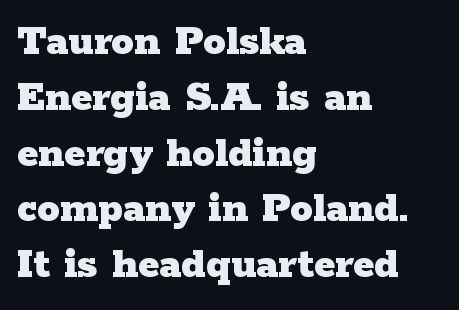
This sample uses an upright cut, with every glyph sitting square on the baseline. Alignment: flush left. Its strokes are broad and dark, the hallmark of bold type. You could not count columns in this text — the font is proportionally spaced. What stands out about the letter spacing? Nothing — it is the standard amount. A typesetter would label this face a serif.
